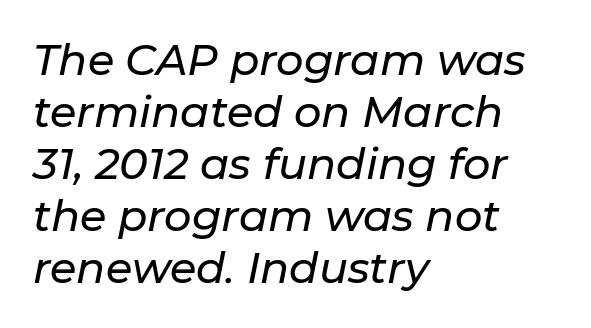
These lines stack with their left ends in a neat column. The gap between lines stays unmarked. In terms of posture, this sample is oblique. Proportional: the letters do not fall into vertical columns.
